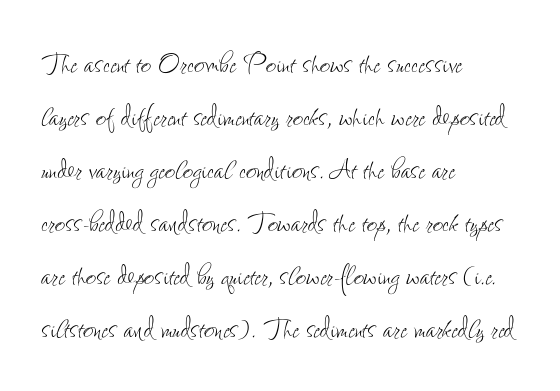
Every row of glyphs begins at an identical x-position on the left. Ink coverage per letter is moderate at most. Note the varied advance widths — an 'i' is clearly narrower than an 'm'. Tracking value appears to be zero — textbook default spacing. A bare baseline throughout the passage. How would I describe the line gaps? Plain and ordinary.
